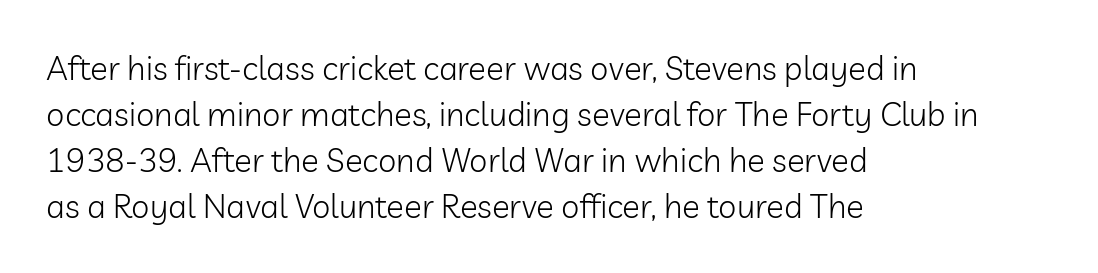
{"serif": "no", "italic": "no", "bold": "no", "weight": "light", "width": "normal", "stroke_contrast": "low", "x_height": "medium", "monospaced": "no", "underline": "no", "align": "left", "line_spacing": "normal", "line_spacing_ratio": 1.39, "letter_spacing": "normal", "letter_spacing_em": 0.0, "glyph_px": 33}
